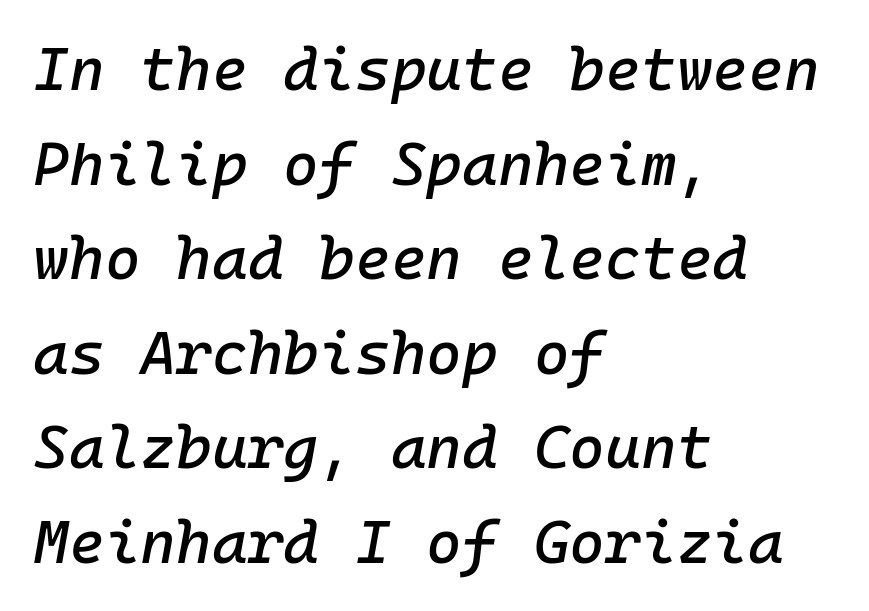
Q: Is the text italic (slanted)? A: Yes, it leans right by about 10 degrees.
Q: Is the text underlined? A: No.
Q: How is the paragraph aligned? A: Left-aligned.
Q: Is the spacing between letters normal or unusually wide? A: Normal.
Q: Is the spacing between lines tight, normal or loose? A: Normal.
Q: Width (condensed, normal, or wide)? A: Normal.
Q: Stroke contrast? A: Low.
Q: x-height? A: Medium.
Q: Monospaced? A: Yes.
